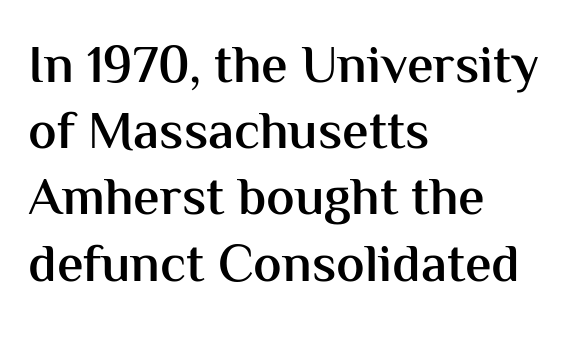
How would I describe the line gaps? Plain and ordinary. The text was rendered using a sans face with plain stroke endings. Teacher's note: observe the even left margin — that is flush-left alignment. No extra tracking has been applied to these lines. Style check: upright.
